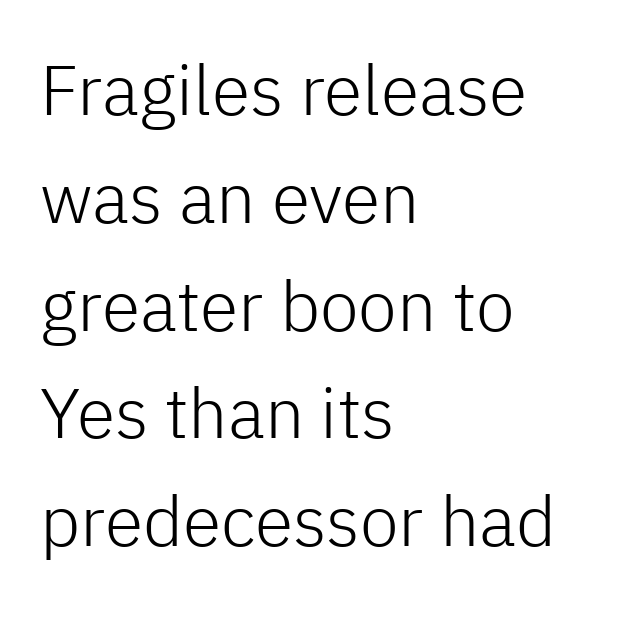
The image shows 70 px light sans-serif type, upright; set left-aligned, normal line spacing (1.54x), normal letter spacing, not underlined; low stroke contrast and a medium x-height.
